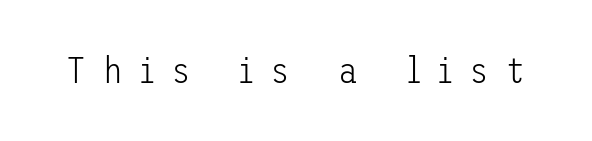
The image shows 36 px light sans-serif type, upright; set unusually wide letter spacing (+0.47 em), not underlined; low stroke contrast and a medium x-height.
